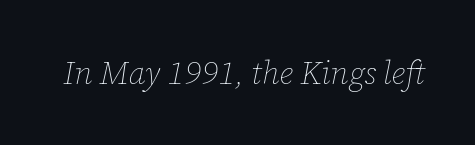
The image shows 32 px thin type, italic (leaning right); set normal letter spacing, not underlined; low stroke contrast and a medium x-height.
